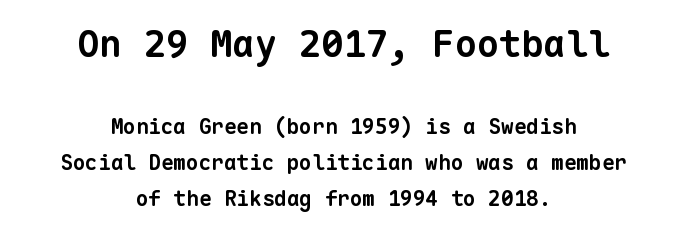
The image shows 37 px bold sans-serif type, monospaced; set centered, line spacing 1.72x, normal letter spacing, not underlined; the first (top) block is 1.76x larger; low stroke contrast and a medium x-height.
